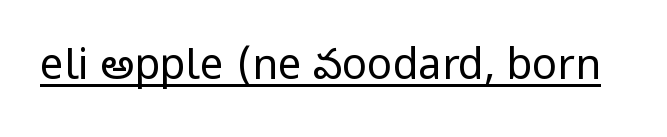
{"serif": "no", "italic": "no", "bold": "no", "weight": "regular", "width": "condensed", "stroke_contrast": "low", "x_height": "large", "monospaced": "no", "underline": "yes", "letter_spacing": "normal", "letter_spacing_em": 0.0, "glyph_px": 42}
